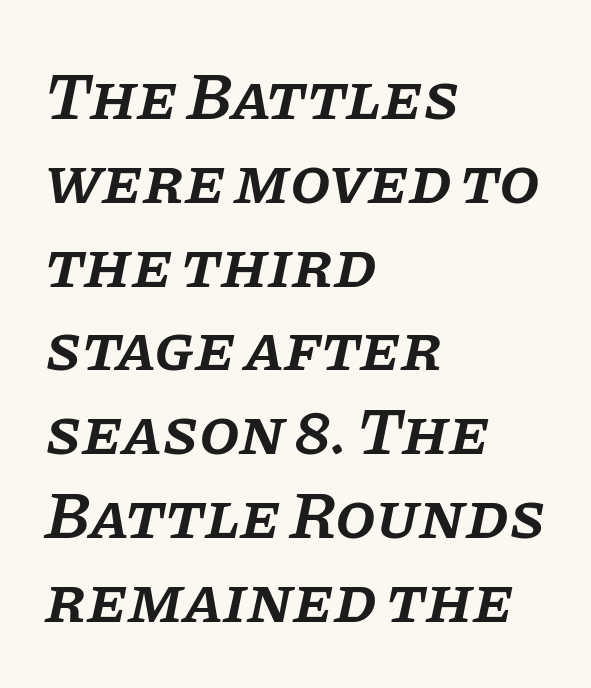
Q: Is the text bold? A: Semi-bold.
Q: Is the text italic (slanted)? A: Yes, it leans right by about 11 degrees.
Q: Is the typeface a serif or a sans-serif typeface? A: Serif.
Q: Is the text underlined? A: No.
Q: How is the paragraph aligned? A: Left-aligned.
Q: Is the spacing between letters normal or unusually wide? A: Normal.
Q: Is the spacing between lines tight, normal or loose? A: Normal.
Q: Width (condensed, normal, or wide)? A: Normal.
Q: Stroke contrast? A: Low.
Q: x-height? A: Large.
Q: Monospaced? A: No.
